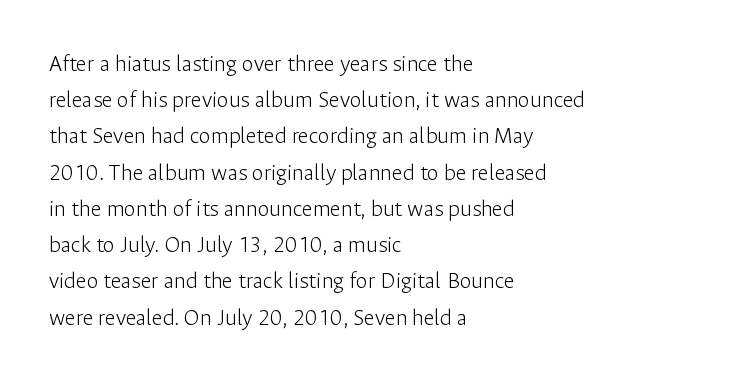
The image shows 24 px text type, upright; set left-aligned, normal line spacing (1.51x), normal letter spacing, not underlined.
